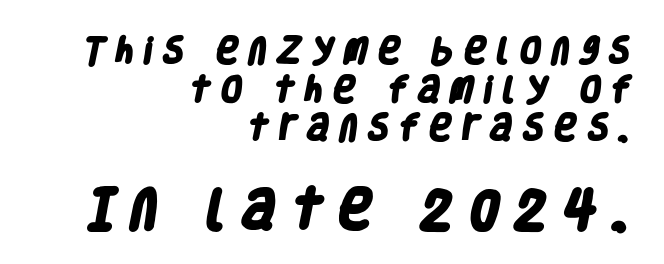
The image shows 44 px heavy, condensed sans-serif type; set right-aligned, normal line spacing (1.33x), unusually wide letter spacing (+0.3 em), not underlined; the second (bottom) block is 1.52x larger; low stroke contrast and a large x-height.
